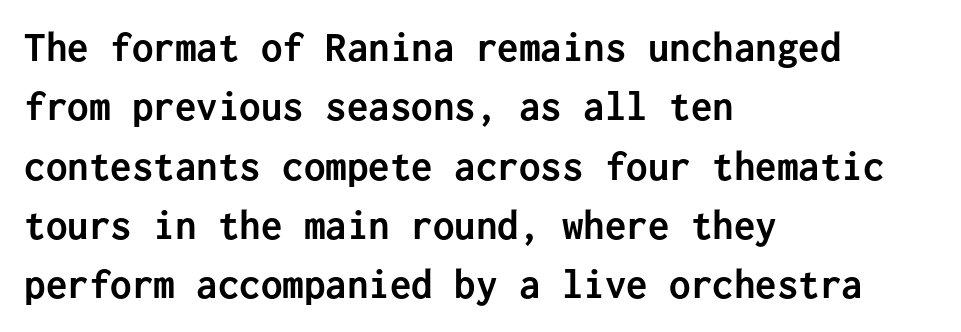
The image shows 43 px semibold sans-serif type, upright, monospaced; set left-aligned, normal line spacing (1.38x), normal letter spacing, not underlined; low stroke contrast and a medium x-height.
